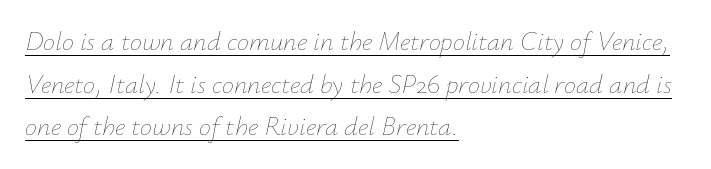
The image shows 27 px text type, italic (leaning right); set left-aligned, normal line spacing (1.58x), normal letter spacing, underlined.
